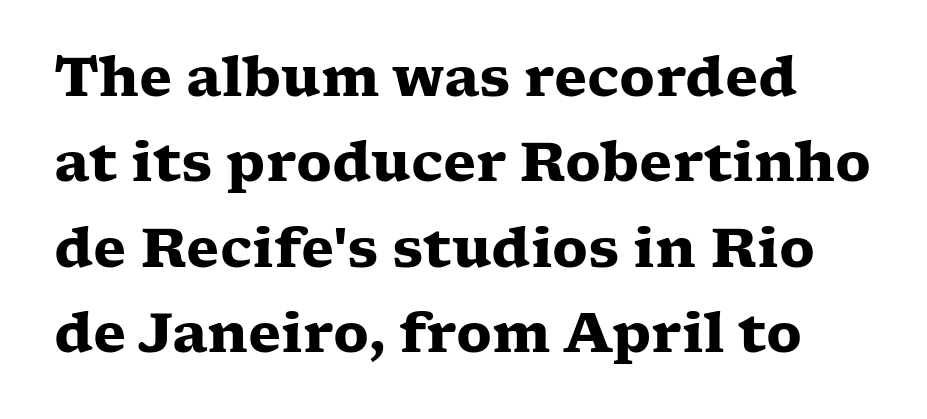
{"serif": "yes", "italic": "no", "bold": "yes", "weight": "heavy", "width": "wide", "stroke_contrast": "low", "x_height": "medium", "monospaced": "no", "underline": "no", "line_spacing": "normal", "line_spacing_ratio": 1.58, "letter_spacing": "normal", "letter_spacing_em": 0.0, "glyph_px": 54}
